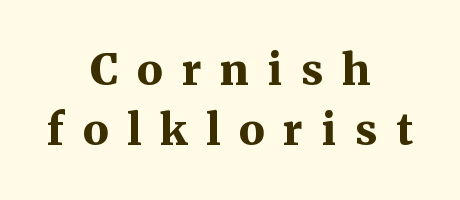
The image shows 43 px bold serif type, upright; set centered, normal line spacing (1.4x), unusually wide letter spacing (+0.44 em), not underlined; medium stroke contrast and a medium x-height.
